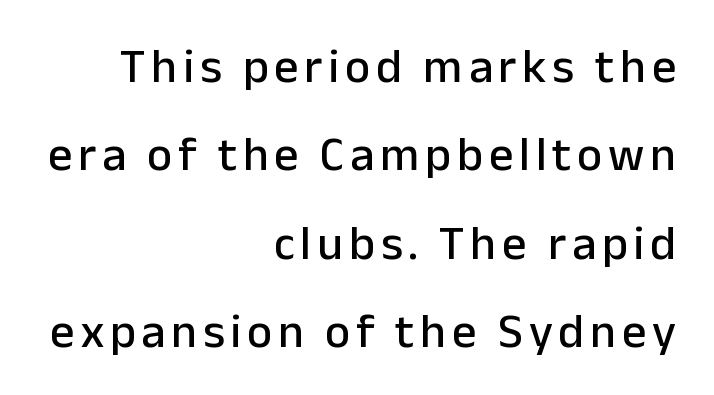
Q: Is the text italic (slanted)? A: No, it is upright.
Q: Is the typeface a serif or a sans-serif typeface? A: Sans-serif.
Q: Is the text underlined? A: No.
Q: How is the paragraph aligned? A: Right-aligned.
Q: Width (condensed, normal, or wide)? A: Normal.
Q: Stroke contrast? A: Low.
Q: x-height? A: Medium.
Q: Monospaced? A: No.
